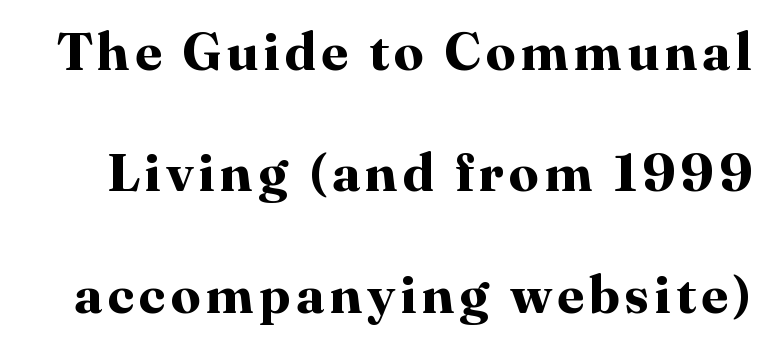
{"serif": "yes", "italic": "no", "bold": "yes", "weight": "bold", "width": "normal", "stroke_contrast": "high", "x_height": "medium", "monospaced": "no", "underline": "no", "line_spacing": "loose", "line_spacing_ratio": 2.29, "glyph_px": 53}
